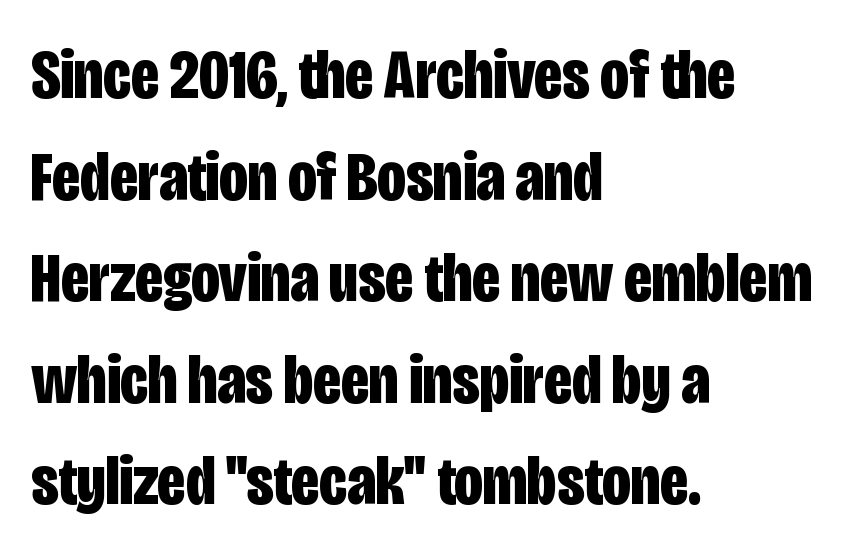
Default kerning and tracking; the words read as compact shapes. This is the regular roman posture of the typeface. Leading: standard. The characters look thick and weighty, a clear bold. Type without underlining. These lines are rendered in a variable-pitch font.
